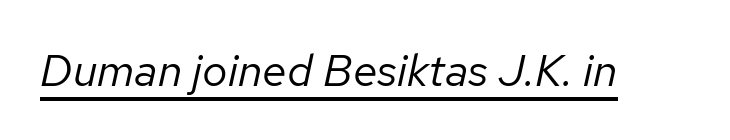
The image shows 45 px regular-weight type, italic (leaning right); set normal letter spacing, underlined; low stroke contrast and a medium x-height.
